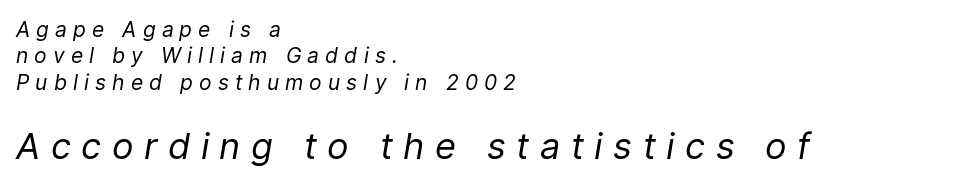
Q: Is the text bold? A: No.
Q: Is the text italic (slanted)? A: Yes, it leans right by about 9 degrees.
Q: Is the text underlined? A: No.
Q: How is the paragraph aligned? A: Left-aligned.
Q: Is the spacing between letters normal or unusually wide? A: Unusually wide.
Q: Is the spacing between lines tight, normal or loose? A: Normal.
Q: Which block of text is set in a larger size, the first (top) or the second (bottom)? A: The second (bottom) one.
Q: Width (condensed, normal, or wide)? A: Normal.
Q: Stroke contrast? A: Low.
Q: x-height? A: Medium.
Q: Monospaced? A: No.
